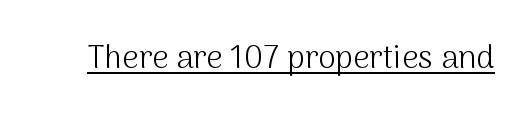
The image shows 32 px light sans-serif type, upright; set normal letter spacing, underlined; medium stroke contrast and a medium x-height.
